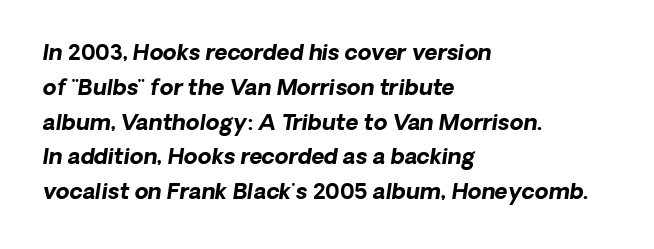
Line spacing here is normal. Chunky letters — that's bold for sure. The rendering applies a slant to the glyphs. Visually the block forms a straight wall on the left and a jagged coastline on the right. How are the letters spaced? Ordinarily, with no added tracking. Letters rest on an invisible, unmarked baseline.
